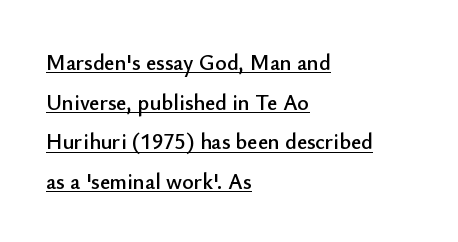
{"italic": "no", "underline": "yes", "align": "left", "line_spacing_ratio": 1.8, "letter_spacing": "normal", "letter_spacing_em": 0.0, "glyph_px": 22}
